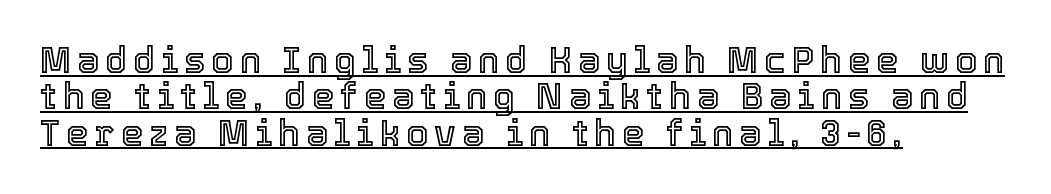
Q: Is the text italic (slanted)? A: No, it is upright.
Q: Is the text underlined? A: Yes.
Q: How is the paragraph aligned? A: Left-aligned.
Q: Is the spacing between lines tight, normal or loose? A: Tight.
Q: Width (condensed, normal, or wide)? A: Normal.
Q: x-height? A: Medium.
Q: Monospaced? A: No.
